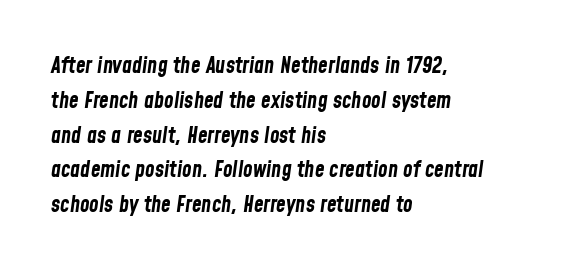
Q: Is the text bold? A: Yes.
Q: Is the text italic (slanted)? A: Yes, it leans right by about 8 degrees.
Q: Is the text underlined? A: No.
Q: How is the paragraph aligned? A: Left-aligned.
Q: Is the spacing between letters normal or unusually wide? A: Normal.
Q: Is the spacing between lines tight, normal or loose? A: Normal.
